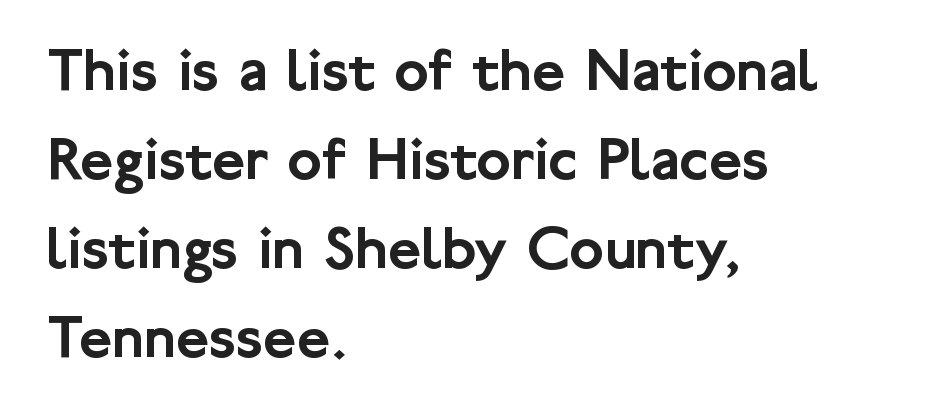
Q: Is the text italic (slanted)? A: No, it is upright.
Q: Is the typeface a serif or a sans-serif typeface? A: Sans-serif.
Q: Is the text underlined? A: No.
Q: How is the paragraph aligned? A: Left-aligned.
Q: Is the spacing between letters normal or unusually wide? A: Normal.
Q: Is the spacing between lines tight, normal or loose? A: Normal.
Q: Width (condensed, normal, or wide)? A: Normal.
Q: Stroke contrast? A: Low.
Q: x-height? A: Medium.
Q: Monospaced? A: No.
